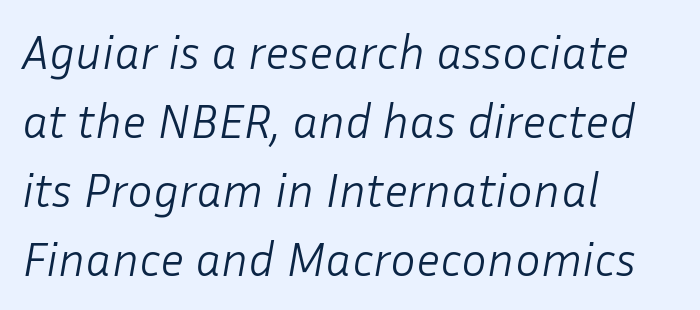
Q: Is the text bold? A: No.
Q: Is the text italic (slanted)? A: Yes, it leans right by about 10 degrees.
Q: Is the text underlined? A: No.
Q: How is the paragraph aligned? A: Left-aligned.
Q: Is the spacing between letters normal or unusually wide? A: Normal.
Q: Is the spacing between lines tight, normal or loose? A: Normal.
Q: Width (condensed, normal, or wide)? A: Normal.
Q: Stroke contrast? A: Low.
Q: x-height? A: Medium.
Q: Monospaced? A: No.
